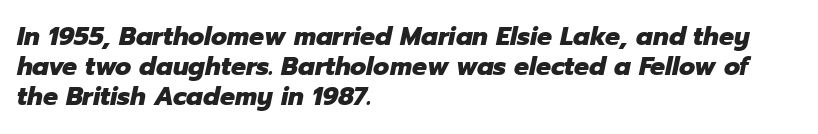
Q: Is the text bold? A: Yes.
Q: Is the text italic (slanted)? A: Yes, it leans right by about 12 degrees.
Q: Is the text underlined? A: No.
Q: How is the paragraph aligned? A: Left-aligned.
Q: Is the spacing between letters normal or unusually wide? A: Normal.
